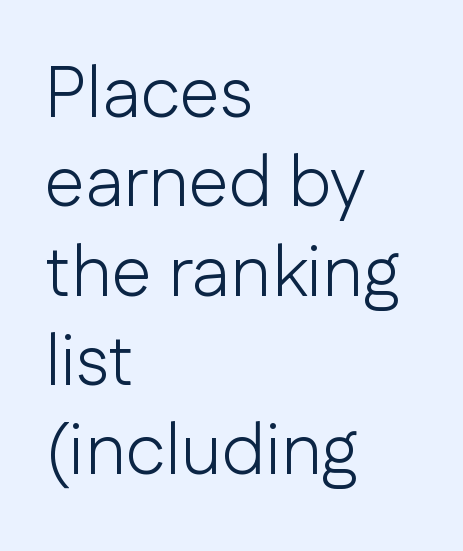
{"serif": "no", "italic": "no", "bold": "no", "weight": "light", "width": "normal", "stroke_contrast": "low", "x_height": "medium", "monospaced": "no", "underline": "no", "align": "left", "line_spacing_ratio": 1.24, "letter_spacing": "normal", "letter_spacing_em": 0.0, "glyph_px": 72}
